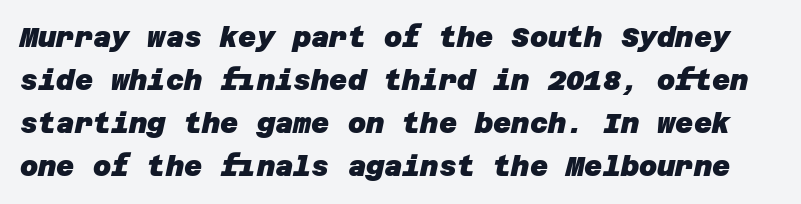
Bare-footed words on every line. Examine the stroke ends and you'll find no serifs. Vertical spacing — default. In terms of weight, the rendering is a true, heavy bold. Between one letter and the next there's only the usual sliver of space.
